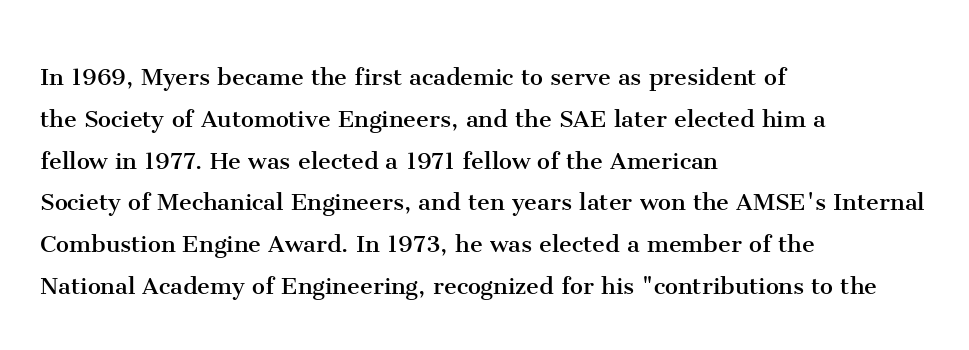
{"serif": "yes", "italic": "no", "bold": "no", "weight": "regular", "width": "normal", "stroke_contrast": "medium", "x_height": "medium", "monospaced": "no", "underline": "no", "align": "left", "line_spacing": "normal", "line_spacing_ratio": 1.44, "letter_spacing": "normal", "letter_spacing_em": 0.0, "glyph_px": 29}
